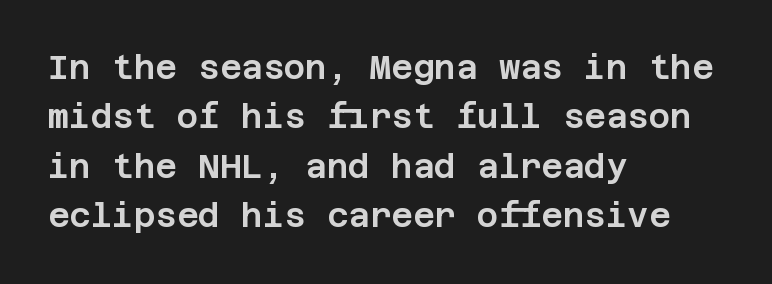
Q: Is the text italic (slanted)? A: No, it is upright.
Q: Is the typeface a serif or a sans-serif typeface? A: Sans-serif.
Q: Is the text underlined? A: No.
Q: How is the paragraph aligned? A: Left-aligned.
Q: Is the spacing between letters normal or unusually wide? A: Normal.
Q: Is the spacing between lines tight, normal or loose? A: Normal.
Q: Width (condensed, normal, or wide)? A: Normal.
Q: Stroke contrast? A: Low.
Q: x-height? A: Large.
